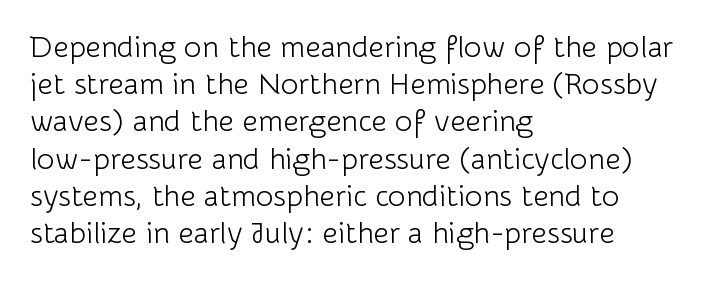
Each line starts at the same left margin while the right side varies. These lines keep a tight, regular rhythm from letter to letter. Note the varied advance widths — an 'i' is clearly narrower than an 'm'. The typesetting does not lean heavy: it is not bold. Rule under the text: the space is simply empty. Letterform terminals end flat and unadorned throughout the passage.
